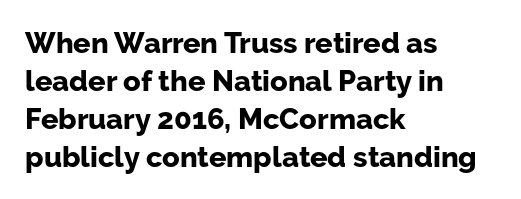
Q: Is the text bold? A: Yes.
Q: Is the text italic (slanted)? A: No, it is upright.
Q: Is the typeface a serif or a sans-serif typeface? A: Sans-serif.
Q: Is the text underlined? A: No.
Q: How is the paragraph aligned? A: Left-aligned.
Q: Is the spacing between letters normal or unusually wide? A: Normal.
Q: Is the spacing between lines tight, normal or loose? A: Normal.
Q: Width (condensed, normal, or wide)? A: Normal.
Q: Stroke contrast? A: Low.
Q: x-height? A: Medium.
Q: Monospaced? A: No.
